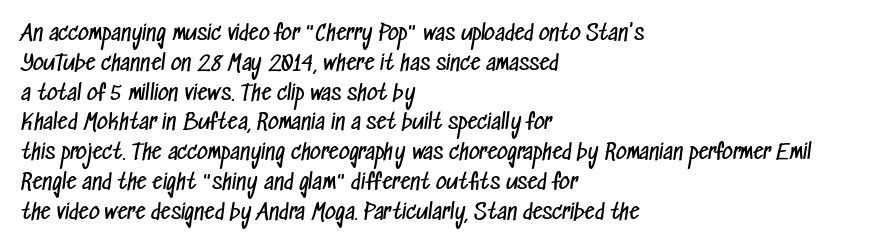
The image shows 21 px text type; set left-aligned, normal line spacing (1.42x), normal letter spacing, not underlined.
